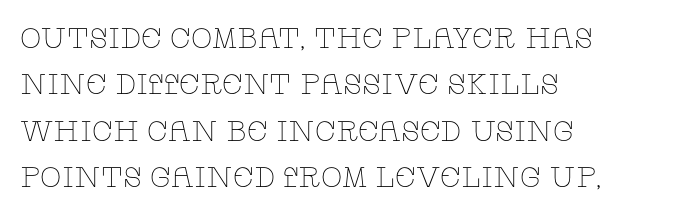
The image shows 28 px thin, wide serif type, upright; set left-aligned, normal line spacing (1.66x), normal letter spacing, not underlined; low stroke contrast and a large x-height.
